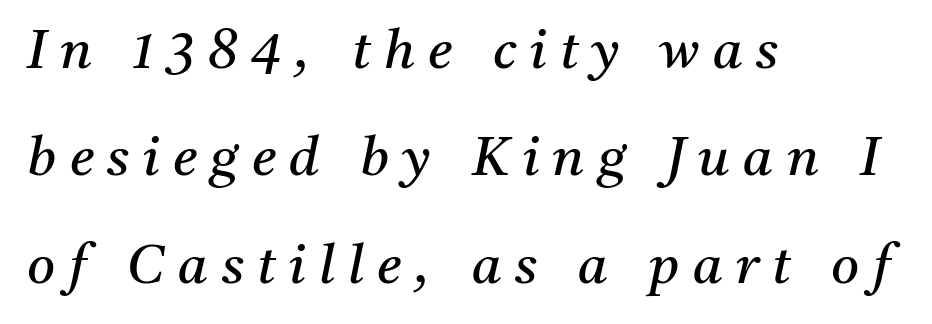
Q: Is the text bold? A: No.
Q: Is the text italic (slanted)? A: Yes, it leans right by about 11 degrees.
Q: Is the typeface a serif or a sans-serif typeface? A: Serif.
Q: Is the text underlined? A: No.
Q: How is the paragraph aligned? A: Left-aligned.
Q: Is the spacing between letters normal or unusually wide? A: Unusually wide.
Q: Is the spacing between lines tight, normal or loose? A: Loose.
Q: Width (condensed, normal, or wide)? A: Normal.
Q: Stroke contrast? A: Medium.
Q: x-height? A: Medium.
Q: Monospaced? A: No.
